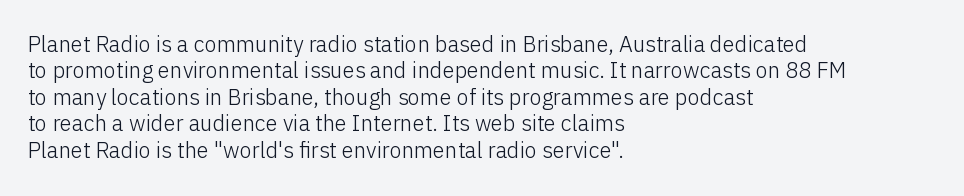
This sample uses an upright cut, with every glyph sitting square on the baseline. Underlining? Definitely not there. Heaviness? Minimal to ordinary, like unemphasized prose. Short note: letters normally spaced. Where is the straight margin? On the left.
